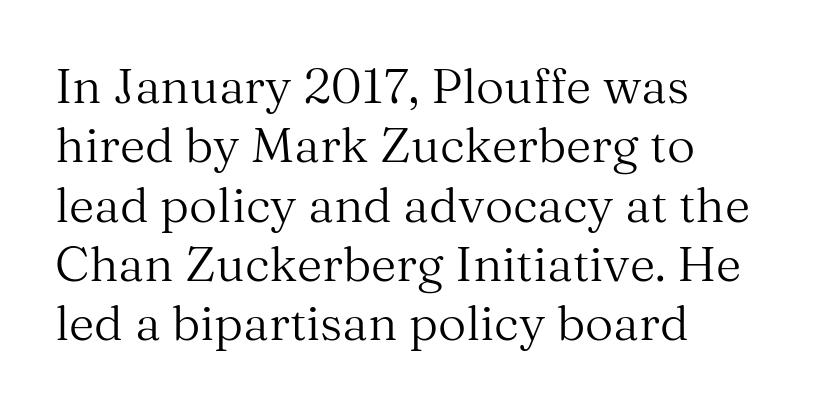
Q: Is the text bold? A: No.
Q: Is the text italic (slanted)? A: No, it is upright.
Q: Is the typeface a serif or a sans-serif typeface? A: Serif.
Q: Is the text underlined? A: No.
Q: How is the paragraph aligned? A: Left-aligned.
Q: Is the spacing between letters normal or unusually wide? A: Normal.
Q: Width (condensed, normal, or wide)? A: Normal.
Q: Stroke contrast? A: Medium.
Q: x-height? A: Medium.
Q: Monospaced? A: No.
